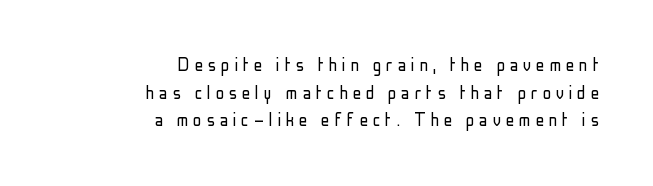
Interline gaps are of average width in this sample. Just letters on the line, the space beneath them empty. Does extra space separate the letters? Yes, quite a lot of it. Nothing heavy about these letters — not bold at all. This sample uses an upright cut, with every glyph sitting square on the baseline. All the whitespace from short lines collects on the left.
